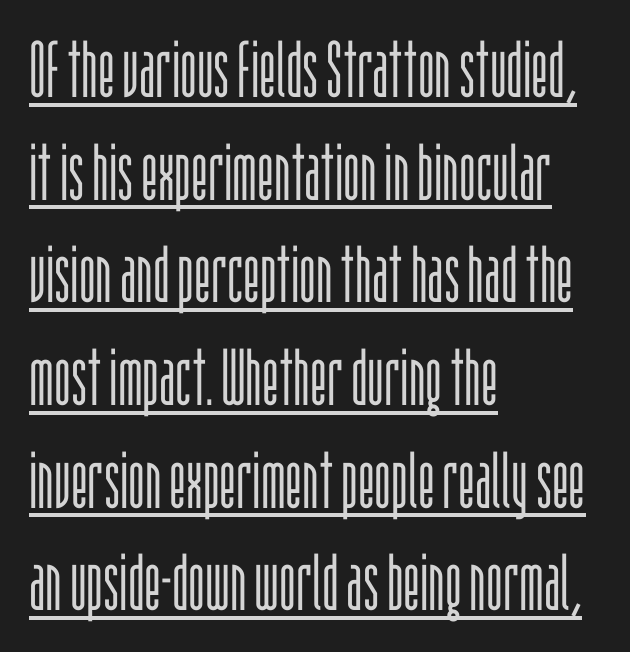
{"serif": "no", "italic": "no", "bold": "no", "weight": "light", "width": "condensed", "stroke_contrast": "low", "x_height": "large", "monospaced": "no", "underline": "yes", "align": "left", "line_spacing": "normal", "line_spacing_ratio": 1.3, "letter_spacing": "normal", "letter_spacing_em": 0.0, "glyph_px": 79}
